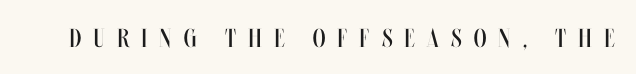
{"italic": "no", "bold": "no", "underline": "no", "letter_spacing": "wide", "letter_spacing_em": 0.47, "glyph_px": 26}
